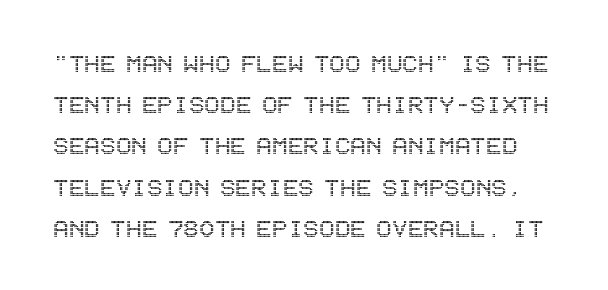
{"italic": "no", "width": "condensed", "x_height": "large", "underline": "no", "line_spacing": "normal", "line_spacing_ratio": 1.42, "letter_spacing": "normal", "letter_spacing_em": 0.0, "glyph_px": 29}
